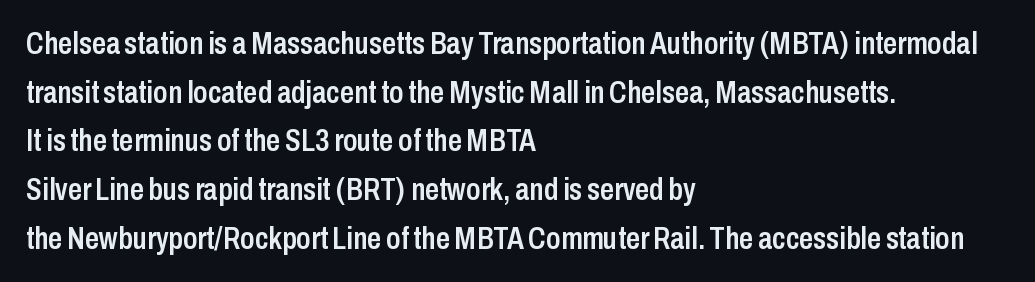
The image shows 31 px semibold, condensed sans-serif type, upright; set left-aligned, normal line spacing (1.57x), normal letter spacing, not underlined; low stroke contrast and a medium x-height.
